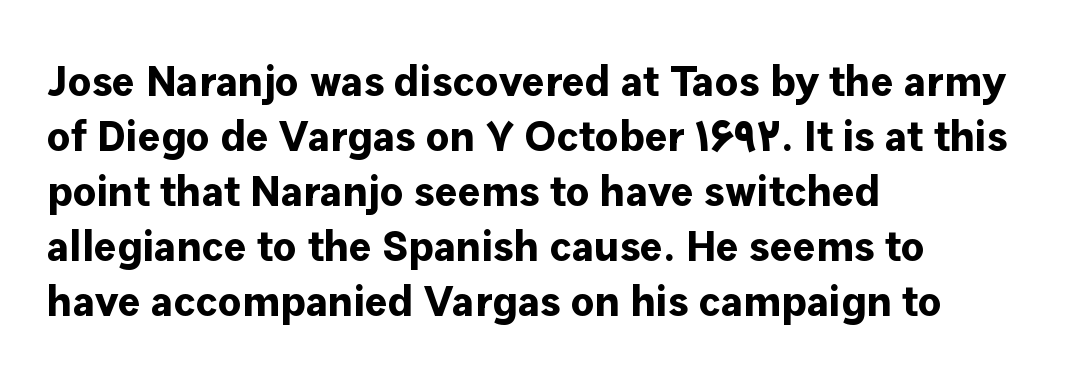
The typesetter chose a ragged-right arrangement here. The rendering uses natural spacing where letterforms have individual widths. Pretty heavy lettering here — definitely bold. The space directly below the letters is spotless. Classification — sans serif.
